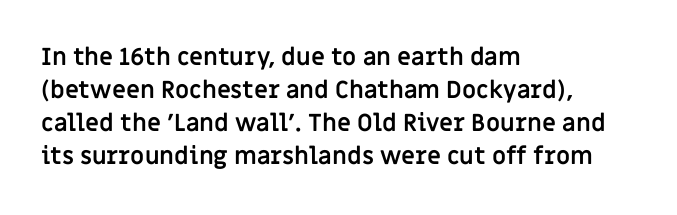
These lines keep a tight, regular rhythm from letter to letter. Heavy-handed strokes throughout: this text is bold. A normal amount of white space separates one row of letters from the next. The font's upright variant was chosen for this text. The string is rendered with underlining switched off. Which margin do the lines hug? The left one — the right edge is uneven.
